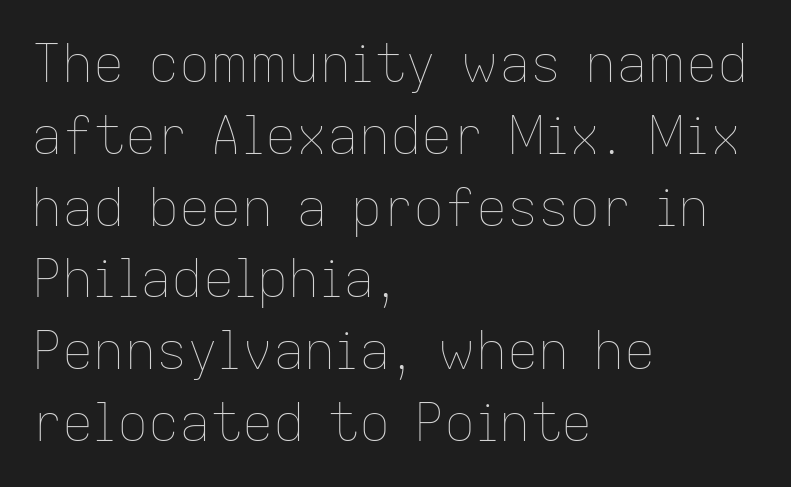
Note the varied advance widths — an 'i' is clearly narrower than an 'm'. Is the block centered? No — it sits flush against the left margin. Has an underline been added? It has not. Style check: upright.
